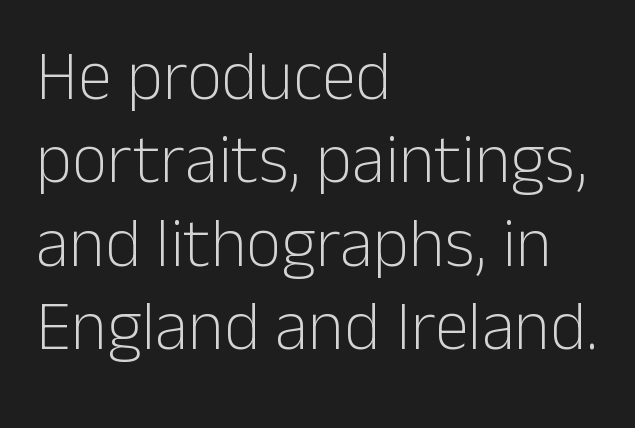
Q: Is the text bold? A: No.
Q: Is the text italic (slanted)? A: No, it is upright.
Q: Is the typeface a serif or a sans-serif typeface? A: Sans-serif.
Q: Is the text underlined? A: No.
Q: How is the paragraph aligned? A: Left-aligned.
Q: Is the spacing between letters normal or unusually wide? A: Normal.
Q: Width (condensed, normal, or wide)? A: Normal.
Q: Stroke contrast? A: Low.
Q: x-height? A: Medium.
Q: Monospaced? A: No.
